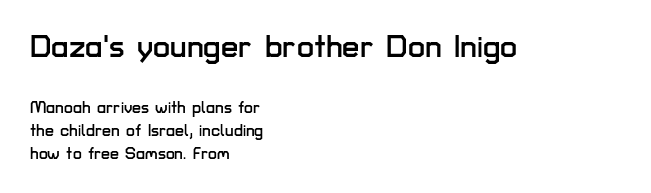
{"serif": "no", "italic": "no", "width": "normal", "stroke_contrast": "low", "x_height": "medium", "monospaced": "no", "underline": "no", "align": "left", "line_spacing": "normal", "line_spacing_ratio": 1.43, "letter_spacing": "normal", "letter_spacing_em": 0.0, "larger_block": "first", "size_ratio": 1.94, "glyph_px": 31}
